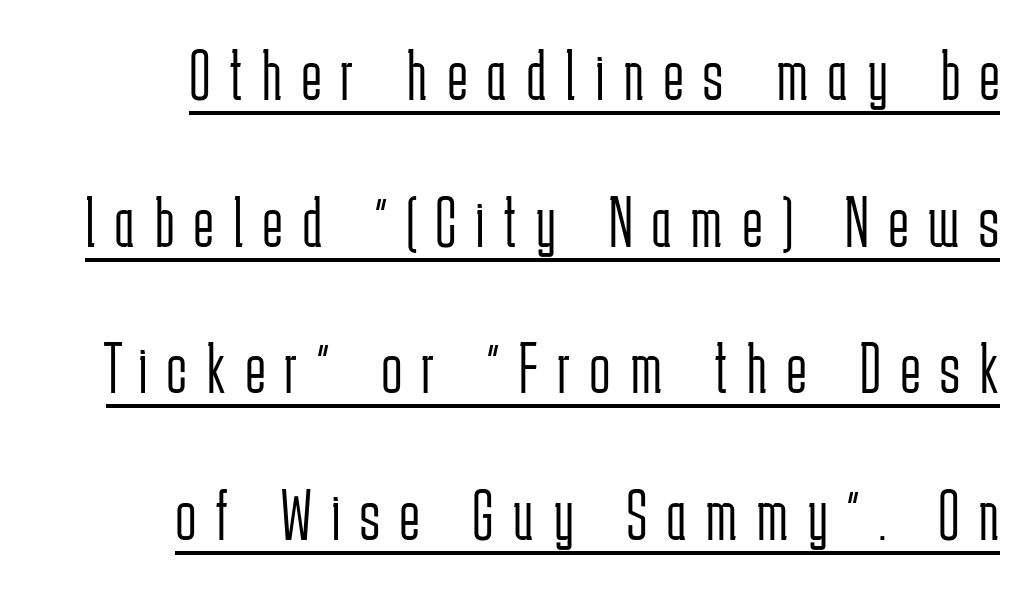
Q: Is the text bold? A: No.
Q: Is the text italic (slanted)? A: No, it is upright.
Q: Is the typeface a serif or a sans-serif typeface? A: Sans-serif.
Q: Is the text underlined? A: Yes.
Q: Is the spacing between letters normal or unusually wide? A: Unusually wide.
Q: Is the spacing between lines tight, normal or loose? A: Loose.
Q: Width (condensed, normal, or wide)? A: Condensed.
Q: Stroke contrast? A: Low.
Q: x-height? A: Medium.
Q: Monospaced? A: No.
